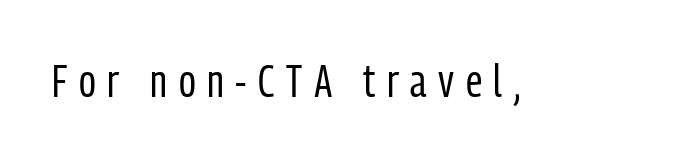
Font category for this specimen: sans-serif. Display-style spreading of the glyphs; the letterfit is very open. Characters remain perfectly vertical along every line. Words float on clear page, feet unadorned. Here the designer chose a conventional face with non-uniform glyph widths.
